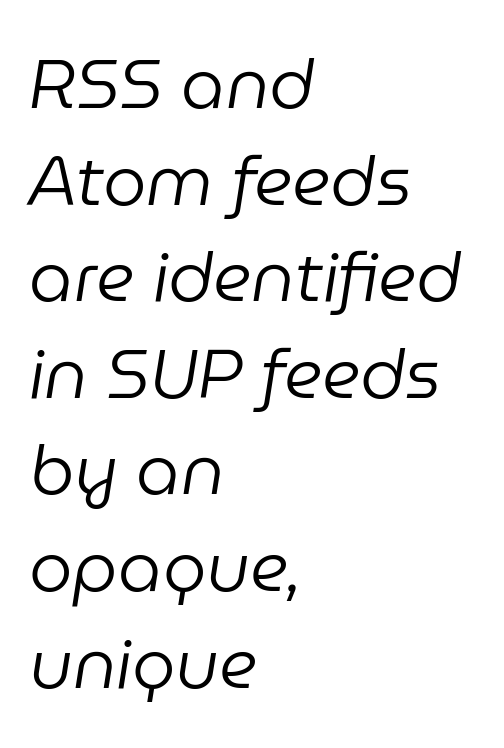
The image shows 69 px regular-weight type, italic (leaning right); set left-aligned, normal line spacing (1.4x), normal letter spacing, not underlined; low stroke contrast and a medium x-height.
